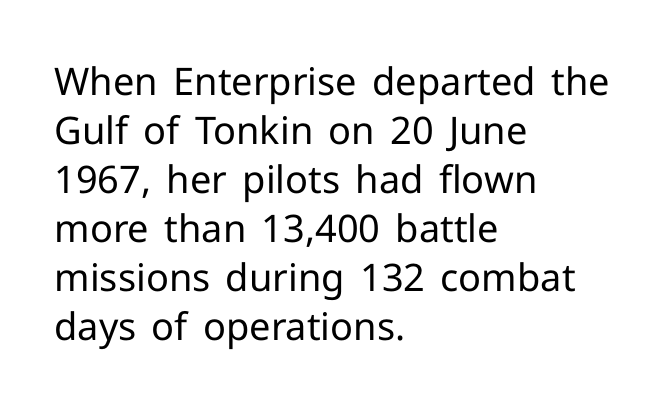
{"serif": "no", "italic": "no", "bold": "no", "weight": "regular", "width": "normal", "stroke_contrast": "low", "x_height": "medium", "monospaced": "no", "underline": "no", "align": "left", "line_spacing": "normal", "line_spacing_ratio": 1.29, "letter_spacing": "normal", "letter_spacing_em": 0.0, "glyph_px": 38}
